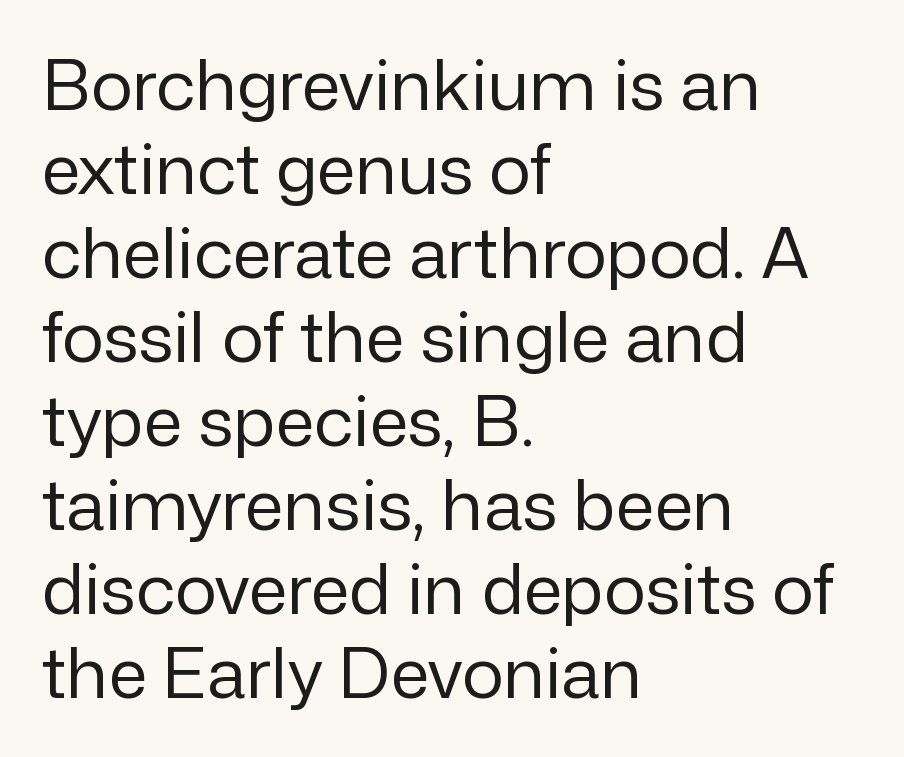
Q: Is the text bold? A: No.
Q: Is the text italic (slanted)? A: No, it is upright.
Q: Is the typeface a serif or a sans-serif typeface? A: Sans-serif.
Q: Is the text underlined? A: No.
Q: How is the paragraph aligned? A: Left-aligned.
Q: Is the spacing between letters normal or unusually wide? A: Normal.
Q: Width (condensed, normal, or wide)? A: Normal.
Q: Stroke contrast? A: Low.
Q: x-height? A: Medium.
Q: Monospaced? A: No.
